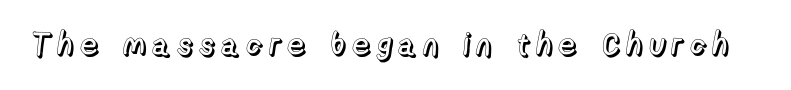
The image shows 31 px text type; set not underlined; a medium x-height.
